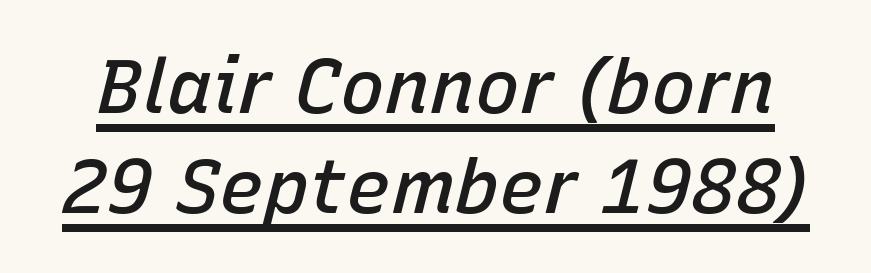
Q: Is the text bold? A: Semi-bold.
Q: Is the text italic (slanted)? A: Yes, it leans right by about 15 degrees.
Q: Is the text underlined? A: Yes.
Q: Is the spacing between letters normal or unusually wide? A: Normal.
Q: Is the spacing between lines tight, normal or loose? A: Normal.
Q: Width (condensed, normal, or wide)? A: Normal.
Q: Stroke contrast? A: Low.
Q: x-height? A: Medium.
Q: Monospaced? A: No.
